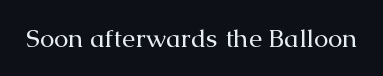
The image shows 26 px text type, upright; set normal letter spacing, not underlined.
